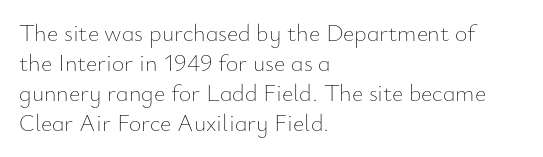
Honestly, there is no underline to notice here at all. The font's upright variant was chosen for this text. Horizontally, the lines are justified to the leading edge only. Bold? No — there's no thickening of the strokes.
